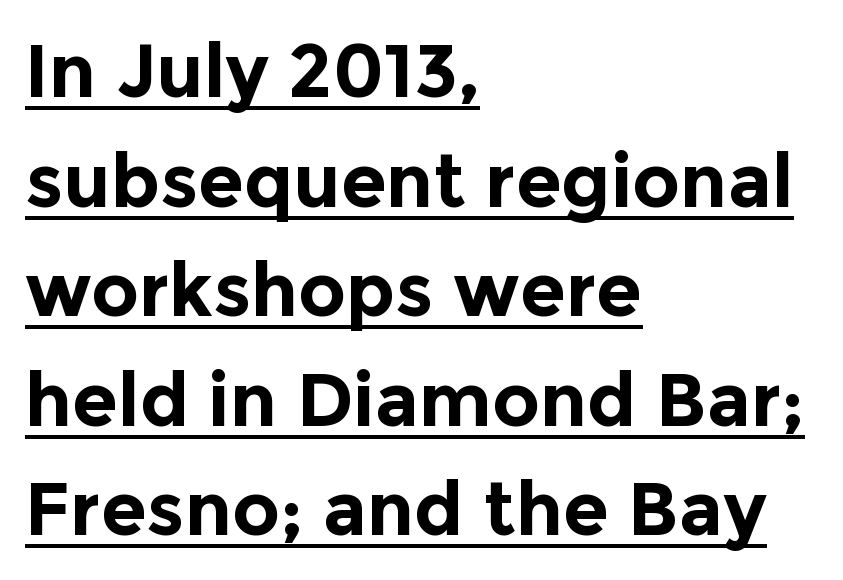
The image shows 74 px bold sans-serif type, upright; set left-aligned, normal line spacing (1.48x), normal letter spacing, underlined; a medium x-height.
